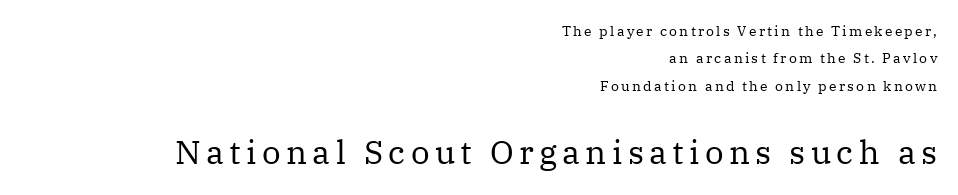
Unlike a clean sans, this face finishes its strokes with serifs. Which margin do the lines hug? The right one — the left edge is uneven. The letterforms sit at book weight or below. When letters stand straight like this, we call the style roman or upright. Varying glyph widths throughout — classic text-font behaviour. Letters rest on an invisible, unmarked baseline.
